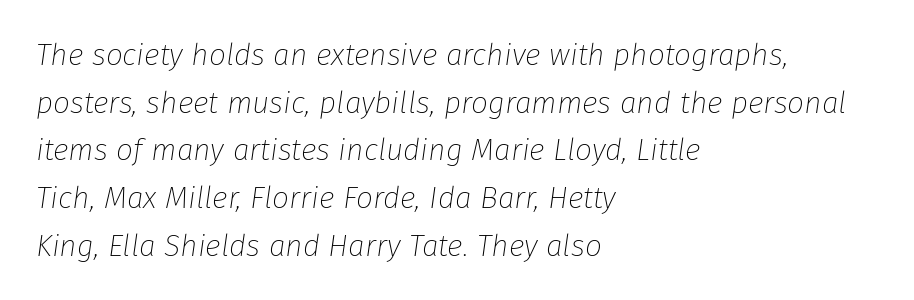
The image shows 30 px thin type, italic (leaning right); set left-aligned, normal line spacing (1.59x), normal letter spacing, not underlined; low stroke contrast and a medium x-height.
